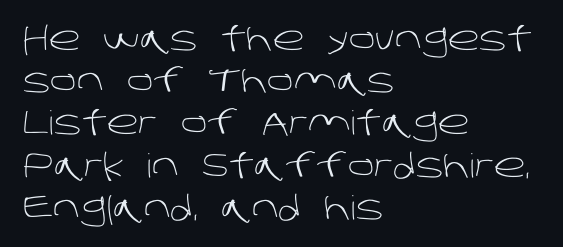
The image shows 33 px light sans-serif type; set left-aligned, normal line spacing (1.28x), normal letter spacing, not underlined; low stroke contrast and a large x-height.
